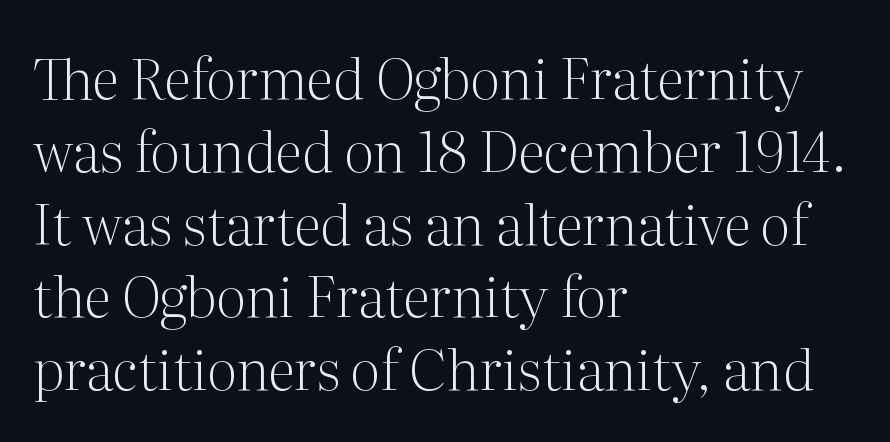
Q: Is the text bold? A: No.
Q: Is the text italic (slanted)? A: No, it is upright.
Q: Is the typeface a serif or a sans-serif typeface? A: Serif.
Q: Is the text underlined? A: No.
Q: How is the paragraph aligned? A: Left-aligned.
Q: Is the spacing between letters normal or unusually wide? A: Normal.
Q: Is the spacing between lines tight, normal or loose? A: Normal.
Q: Width (condensed, normal, or wide)? A: Normal.
Q: Stroke contrast? A: Medium.
Q: x-height? A: Medium.
Q: Monospaced? A: No.
